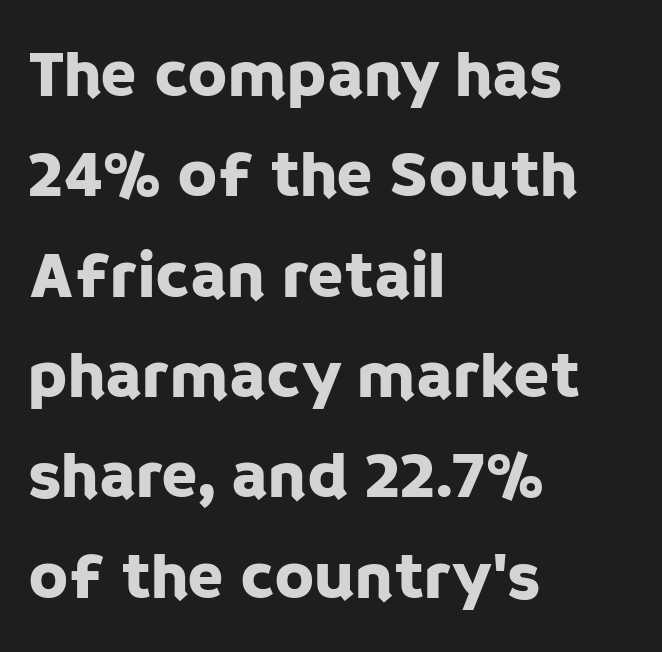
The image shows 66 px sans-serif type, upright; set left-aligned, normal line spacing (1.52x), normal letter spacing, not underlined; low stroke contrast and a large x-height.
